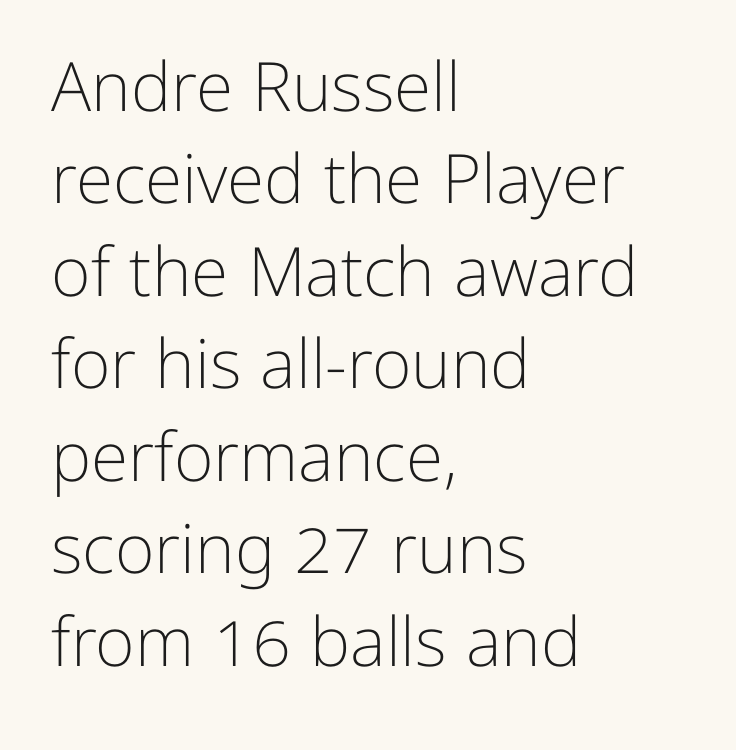
{"serif": "no", "italic": "no", "bold": "no", "weight": "light", "width": "normal", "stroke_contrast": "low", "x_height": "medium", "monospaced": "no", "underline": "no", "align": "left", "line_spacing": "normal", "line_spacing_ratio": 1.36, "letter_spacing": "normal", "letter_spacing_em": 0.0, "glyph_px": 68}
